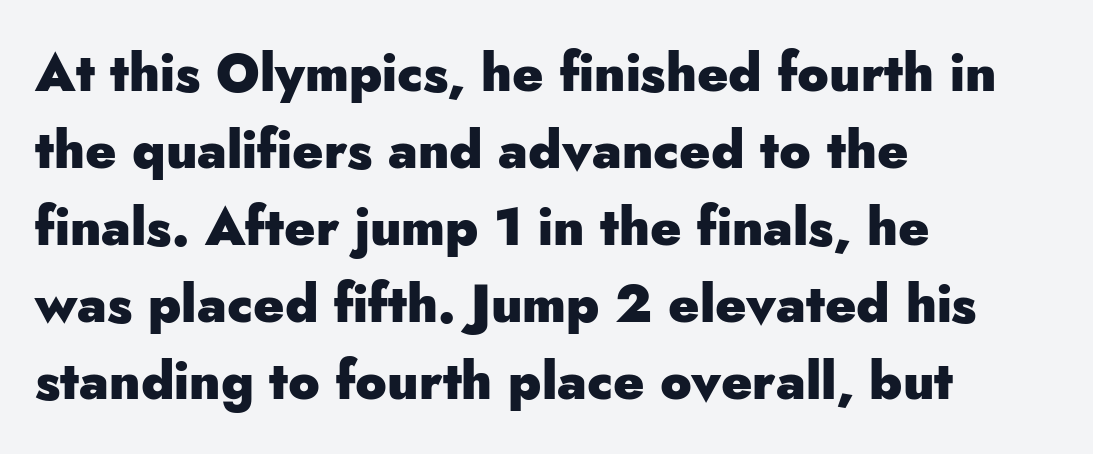
The image shows 52 px heavy sans-serif type, upright; set left-aligned, normal line spacing (1.48x), normal letter spacing, not underlined; low stroke contrast and a small x-height.
